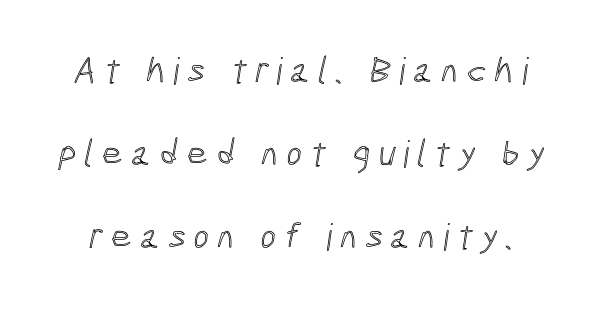
The image shows 37 px condensed type; set loose line spacing (2.25x), unusually wide letter spacing (+0.22 em), not underlined; a medium x-height.
